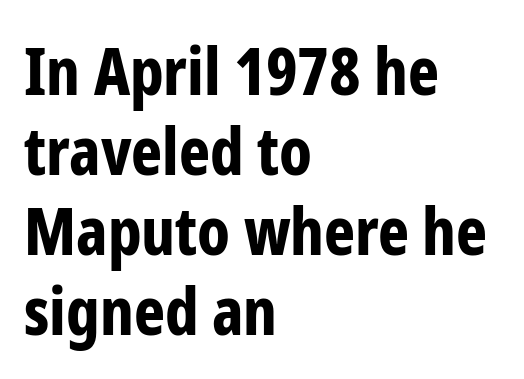
Note: no serifs on the glyphs. Inter-character spacing is left at the font's built-in metrics. Plain, unruled lines of type. No italicization has been applied; the sample stays upright. This sample is left-justified, so line endings fall wherever the words run out.
